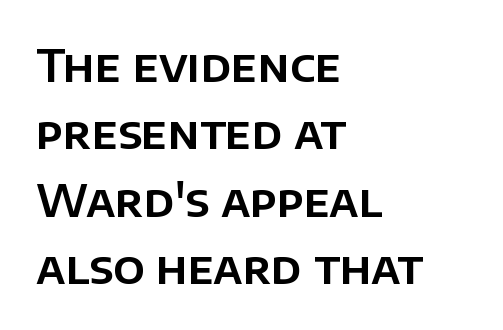
Q: Is the text italic (slanted)? A: No, it is upright.
Q: Is the typeface a serif or a sans-serif typeface? A: Sans-serif.
Q: Is the text underlined? A: No.
Q: How is the paragraph aligned? A: Left-aligned.
Q: Is the spacing between letters normal or unusually wide? A: Normal.
Q: Is the spacing between lines tight, normal or loose? A: Normal.
Q: Width (condensed, normal, or wide)? A: Normal.
Q: Stroke contrast? A: Low.
Q: x-height? A: Large.
Q: Monospaced? A: No.
